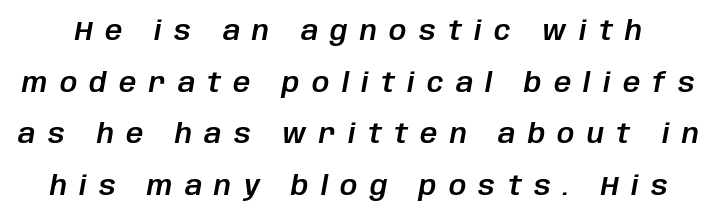
The image shows 27 px text type, italic (leaning right); set loose line spacing (1.91x), unusually wide letter spacing (+0.46 em), not underlined.
